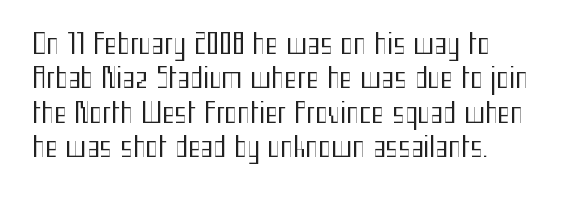
{"italic": "no", "bold": "no", "underline": "no", "line_spacing": "normal", "line_spacing_ratio": 1.27, "letter_spacing": "normal", "letter_spacing_em": 0.0, "glyph_px": 27}
